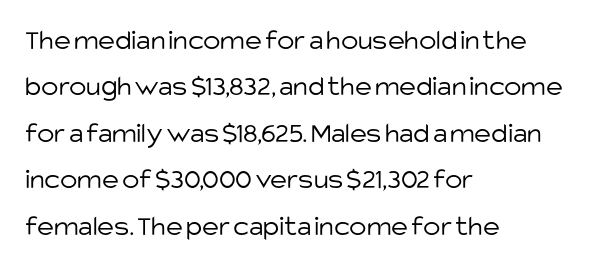
Stroke terminals: plain, sans-serif. A normal amount of white space separates one row of letters from the next. Look at the tracking — it's just the regular setting, nothing added. Weight: in the light-to-regular range.
